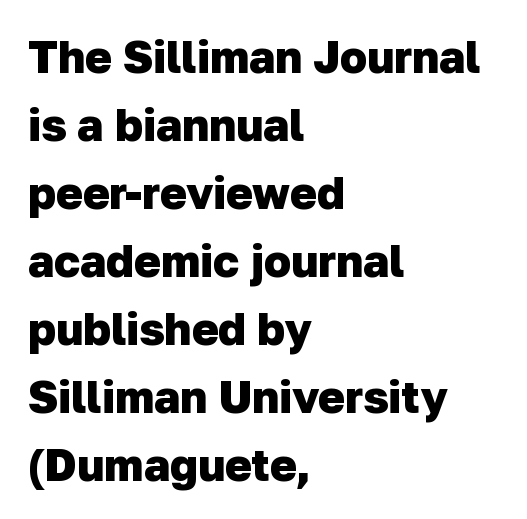
The image shows 45 px heavy sans-serif type; set left-aligned, normal line spacing (1.51x), normal letter spacing, not underlined; low stroke contrast and a medium x-height.
